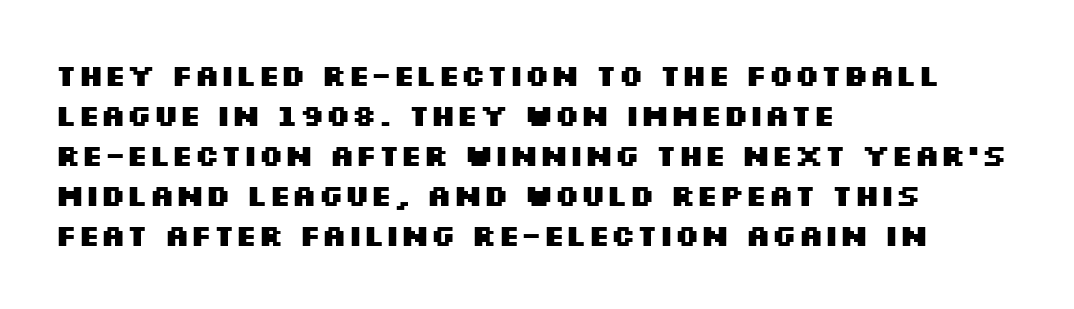
The image shows 30 px heavy, wide sans-serif type, upright; set left-aligned, normal line spacing (1.33x), normal letter spacing, not underlined; medium stroke contrast and a large x-height.
